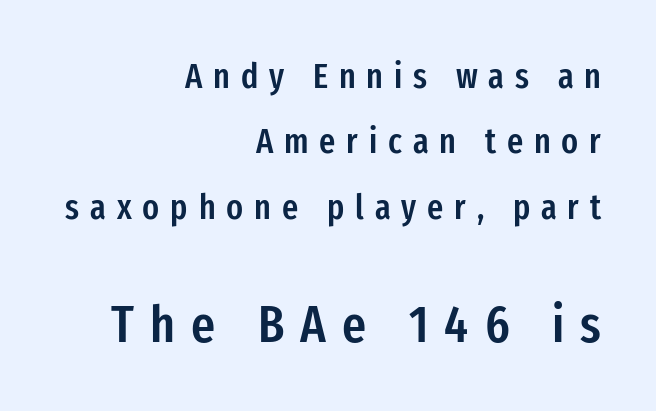
The second block has been scaled up relative to the first. Characters follow at a spacing far wider than the type designer built in. A typesetter would call this proportional, since set widths differ per character. Notice the strokes are somewhat thickened but not fully heavy: this is a semibold.
